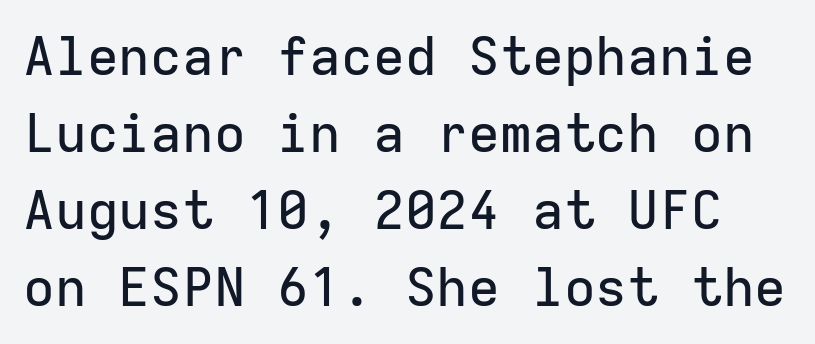
{"serif": "no", "italic": "no", "width": "normal", "stroke_contrast": "low", "x_height": "medium", "monospaced": "yes", "underline": "no", "line_spacing": "normal", "line_spacing_ratio": 1.45, "letter_spacing": "normal", "letter_spacing_em": 0.0, "glyph_px": 53}
